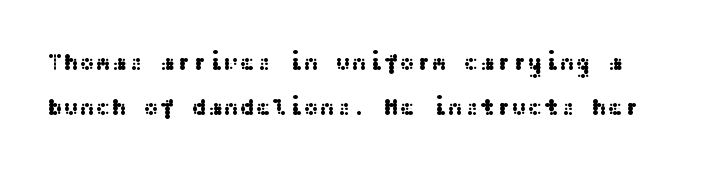
{"italic": "no", "underline": "no", "line_spacing_ratio": 1.89, "letter_spacing": "normal", "letter_spacing_em": 0.0, "glyph_px": 24}
